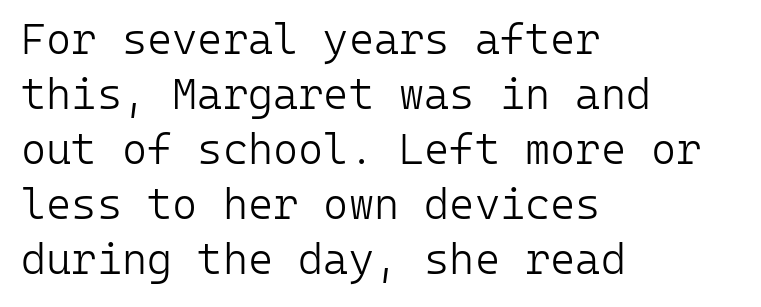
Q: Is the text bold? A: No.
Q: Is the text italic (slanted)? A: No, it is upright.
Q: Is the typeface a serif or a sans-serif typeface? A: Sans-serif.
Q: Is the text underlined? A: No.
Q: How is the paragraph aligned? A: Left-aligned.
Q: Is the spacing between letters normal or unusually wide? A: Normal.
Q: Is the spacing between lines tight, normal or loose? A: Normal.
Q: Width (condensed, normal, or wide)? A: Normal.
Q: Stroke contrast? A: Low.
Q: x-height? A: Medium.
Q: Monospaced? A: Yes.
